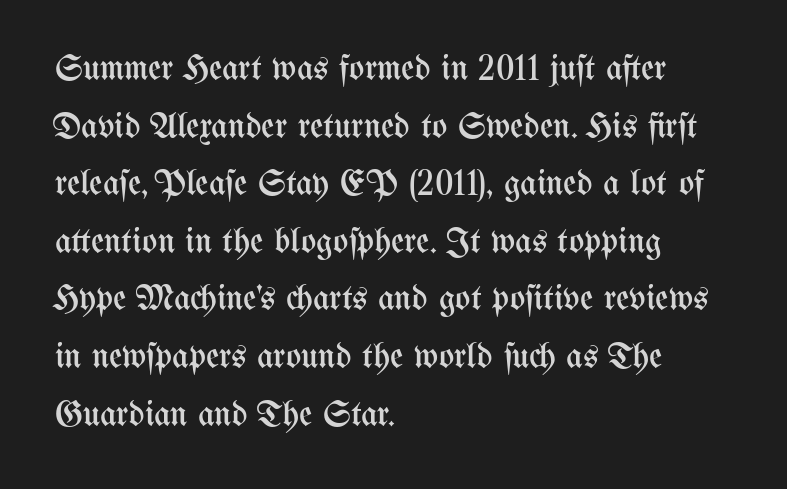
The image shows 36 px regular-weight, condensed type, upright; set left-aligned, normal line spacing (1.6x), normal letter spacing, not underlined; medium stroke contrast and a medium x-height.
